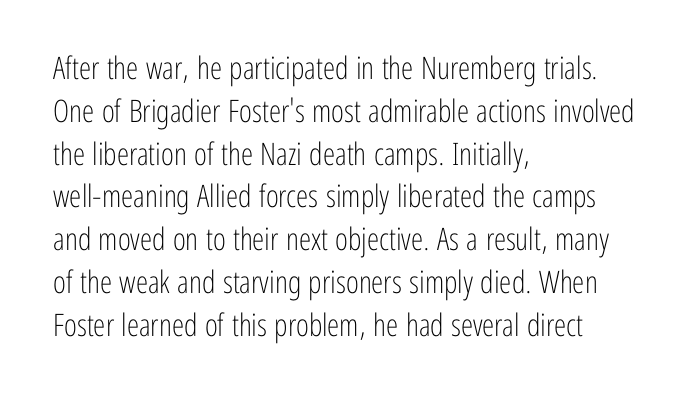
Quick note: underline off. Short note: letters normally spaced. Here the designer chose a conventional face with non-uniform glyph widths. The letters stand straight up with perfectly vertical stems.
